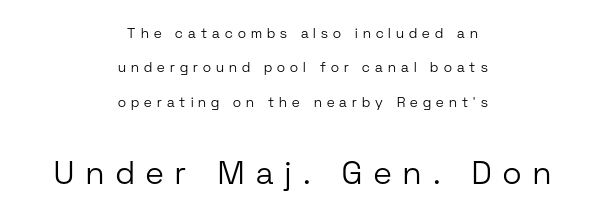
Layout note: lines centered. The words here are not underlined. The font is comparable to plain body text, perhaps lighter. The font's upright variant was chosen for this text.
